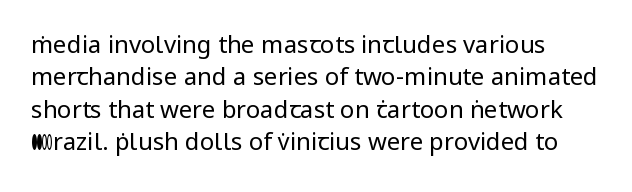
{"italic": "no", "bold": "no", "underline": "no", "line_spacing": "normal", "line_spacing_ratio": 1.35, "letter_spacing": "normal", "letter_spacing_em": 0.0, "glyph_px": 24}
